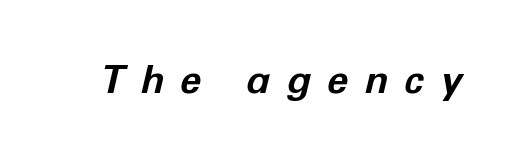
Underlining? Definitely not there. The lettering tilts uniformly, giving the passage an italic look. Substantial extra tracking has been applied to these lines. Typesetter's note: full bold, strokes at maximum text heaviness. You could not count columns in this text — the font is proportionally spaced.
